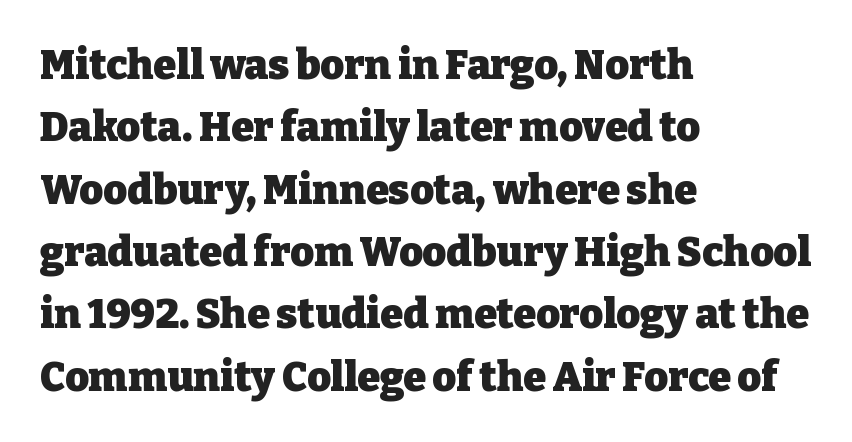
The lines are quadded left. Is the letter spacing exaggerated? No — it looks like the ordinary default. Note: serifs present on the glyphs. Style check: upright. You could not count columns in this text — the font is proportionally spaced. Does the leading feel generous? No, just average.
